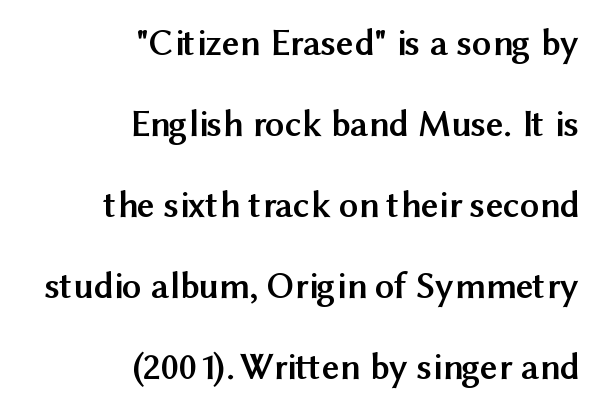
The glyphs in this specimen are sans serif. Notice how thick the strokes are: this is what a full bold looks like. What stands out about the letter spacing? Nothing — it is the standard amount. These lines stand farther apart than default settings would place them. No word sits above an underline.
